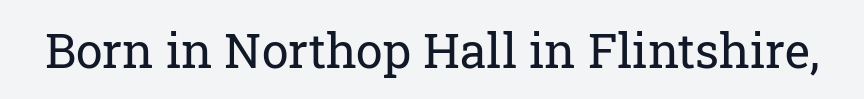
The passage shown is not underscored anywhere. This reads as an unemphasized weight, regular at the heaviest. Do the characters align in a grid? No, the font is proportional. The font family rendered here belongs to the serif group. The type is set solid horizontally, with unmodified tracking. If you drew a line through each stem, it would be perfectly vertical.
